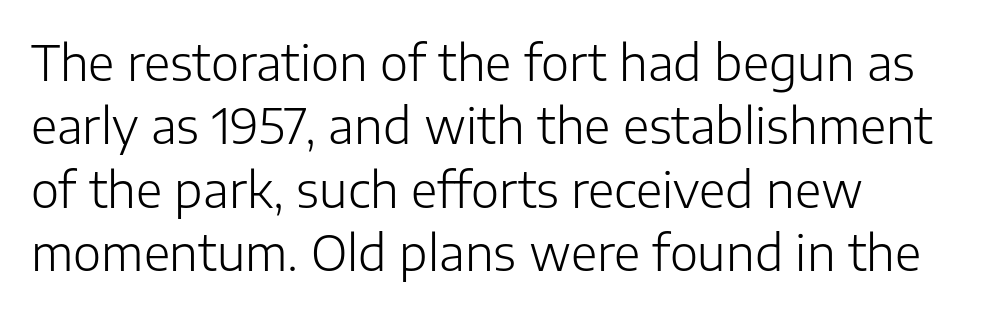
This sample has the flowing, uneven cadence of proportional lettering. Weight: regular or lighter. The string is rendered with underlining switched off. The tracking reads as untouched default to a designer's eye. A typesetter would label this face a sans. Notice how descenders clear the ascenders below comfortably — that's standard leading.
